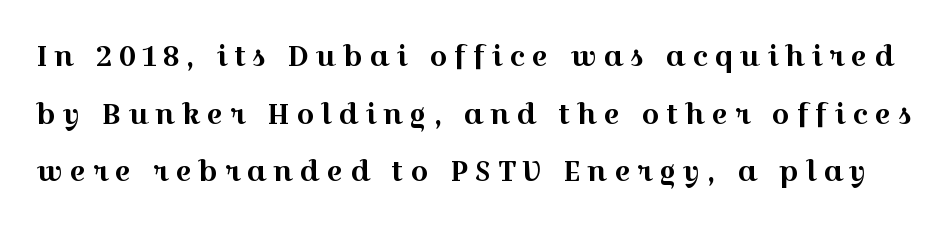
Q: Is the text italic (slanted)? A: No, it is upright.
Q: Is the typeface a serif or a sans-serif typeface? A: Serif.
Q: Is the text underlined? A: No.
Q: Is the spacing between letters normal or unusually wide? A: Unusually wide.
Q: Is the spacing between lines tight, normal or loose? A: Loose.
Q: Width (condensed, normal, or wide)? A: Wide.
Q: x-height? A: Medium.
Q: Monospaced? A: No.
